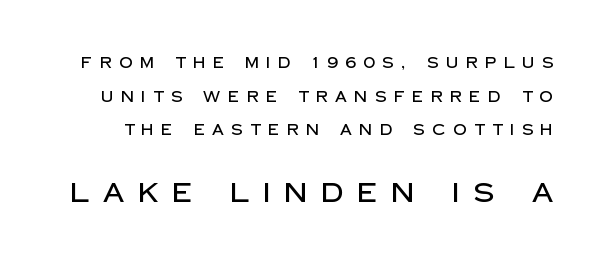
Size contrast runs from small at the top to large at the bottom. Widely set lines give the paragraph a tall, airy silhouette. Tall strokes in this sample are plumb rather than angled. Is the letter spacing exaggerated? Yes — the characters are pushed far apart.
